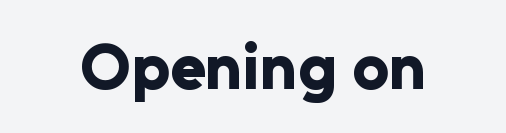
Q: Is the text bold? A: Yes.
Q: Is the text italic (slanted)? A: No, it is upright.
Q: Is the typeface a serif or a sans-serif typeface? A: Sans-serif.
Q: Is the text underlined? A: No.
Q: Is the spacing between letters normal or unusually wide? A: Normal.
Q: Width (condensed, normal, or wide)? A: Normal.
Q: Stroke contrast? A: Low.
Q: x-height? A: Medium.
Q: Monospaced? A: No.
